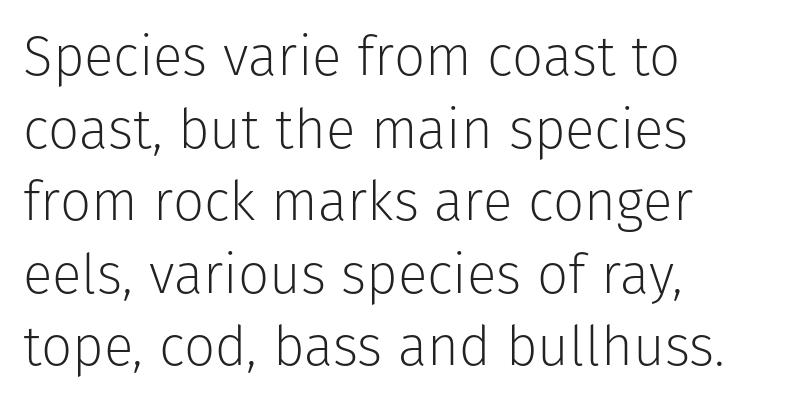
The image shows 55 px light sans-serif type, upright; set left-aligned, normal line spacing (1.32x), normal letter spacing, not underlined; low stroke contrast and a medium x-height.
